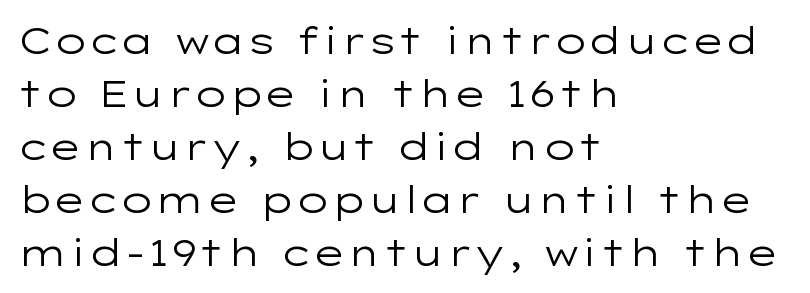
{"serif": "no", "italic": "no", "bold": "no", "weight": "regular", "width": "wide", "stroke_contrast": "low", "x_height": "medium", "monospaced": "no", "underline": "no", "align": "left", "line_spacing": "normal", "line_spacing_ratio": 1.43, "letter_spacing": "normal", "letter_spacing_em": 0.0, "glyph_px": 37}
